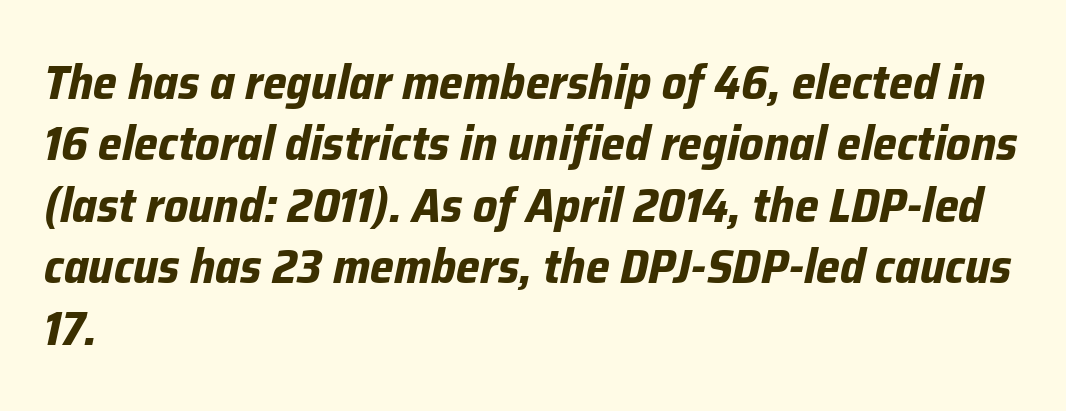
{"italic": "yes", "lean": "right", "slant_degrees": 12, "bold": "yes", "weight": "bold", "width": "normal", "stroke_contrast": "low", "x_height": "medium", "monospaced": "no", "underline": "no", "align": "left", "line_spacing": "normal", "line_spacing_ratio": 1.28, "letter_spacing": "normal", "letter_spacing_em": 0.0, "glyph_px": 48}
